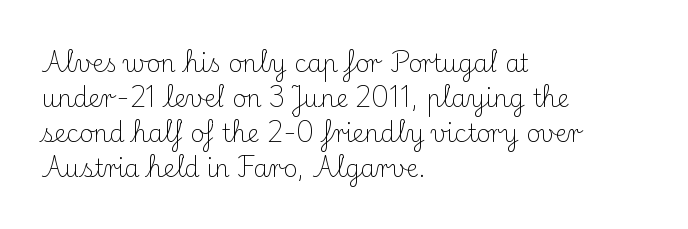
{"italic": "no", "bold": "no", "underline": "no", "align": "left", "line_spacing": "normal", "line_spacing_ratio": 1.46, "letter_spacing": "normal", "letter_spacing_em": 0.0, "glyph_px": 24}
